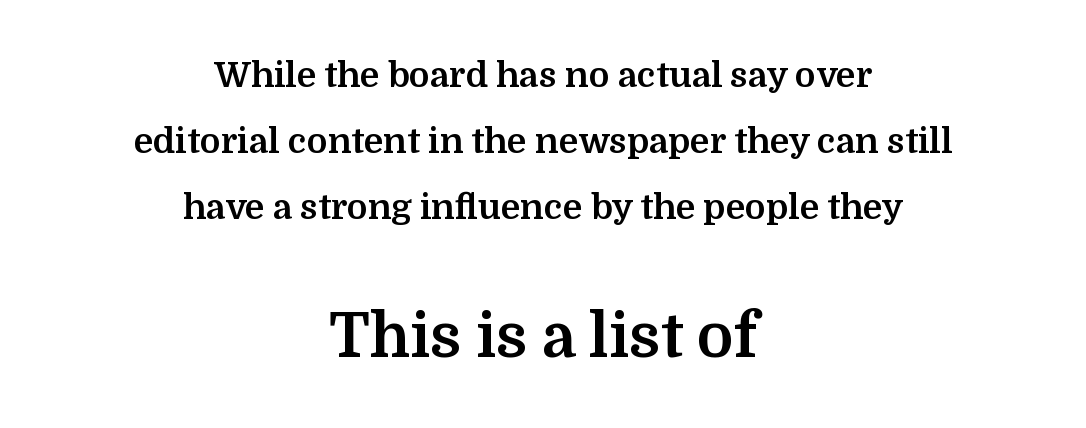
The type family on display is of the serif kind. Horizontally, the lines are justified to the midpoint only. Heavy, bold letterforms. Honestly, the letter spacing is just normal — you wouldn't notice it. Notice how the stems are strictly vertical — no italics here. Words float on clear page, feet unadorned.
